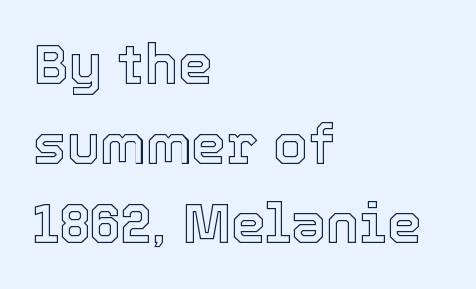
Which margin do the lines hug? The left one — the right edge is uneven. The type is set solid horizontally, with unmodified tracking. Ordinary non-slanted type is in use. The letters advance in unequal steps, a hallmark of proportional type.
